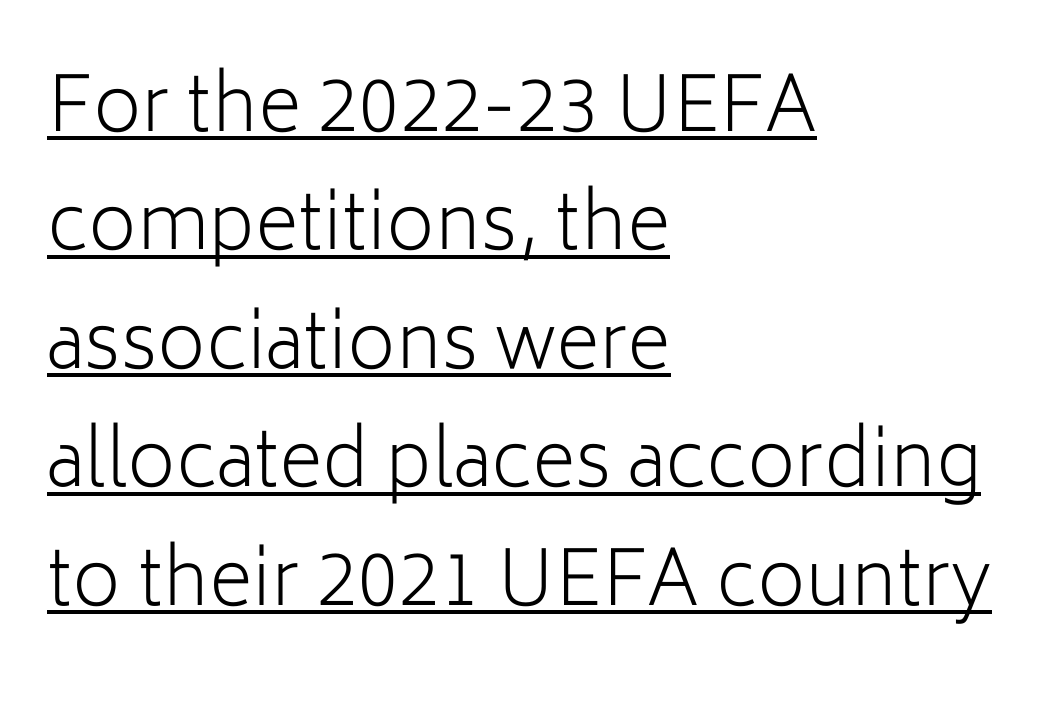
{"serif": "no", "italic": "no", "bold": "no", "weight": "light", "width": "normal", "stroke_contrast": "low", "x_height": "medium", "monospaced": "no", "underline": "yes", "align": "left", "line_spacing": "normal", "line_spacing_ratio": 1.58, "letter_spacing": "normal", "letter_spacing_em": 0.0, "glyph_px": 75}
